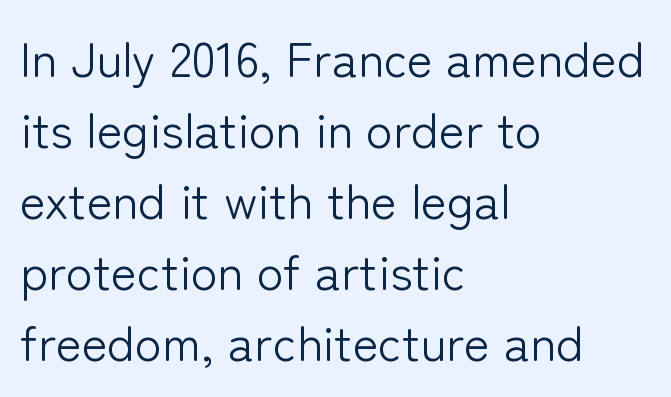
The image shows 49 px light sans-serif type, upright; set left-aligned, normal line spacing (1.45x), normal letter spacing, not underlined; low stroke contrast and a medium x-height.
